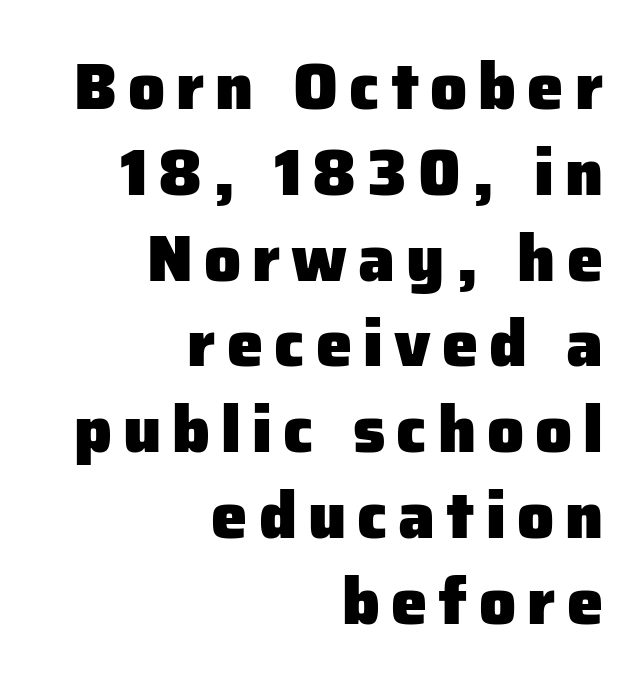
The image shows 65 px heavy sans-serif type, upright; set right-aligned, normal line spacing (1.32x), not underlined; low stroke contrast and a medium x-height.
